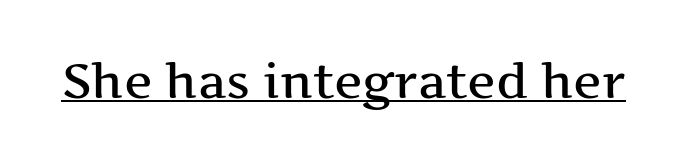
{"serif": "yes", "italic": "no", "width": "wide", "stroke_contrast": "medium", "x_height": "medium", "monospaced": "no", "underline": "yes", "letter_spacing": "normal", "letter_spacing_em": 0.0, "glyph_px": 48}
